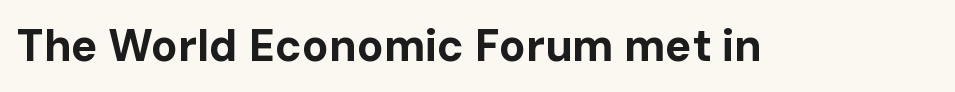
Q: Is the text bold? A: Yes.
Q: Is the text italic (slanted)? A: No, it is upright.
Q: Is the typeface a serif or a sans-serif typeface? A: Sans-serif.
Q: Is the text underlined? A: No.
Q: Is the spacing between letters normal or unusually wide? A: Normal.
Q: Width (condensed, normal, or wide)? A: Normal.
Q: Stroke contrast? A: Low.
Q: x-height? A: Medium.
Q: Monospaced? A: No.
